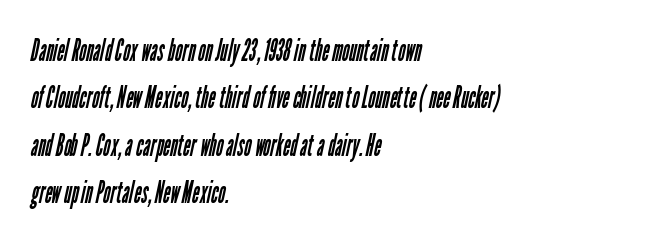
Q: Is the text bold? A: No.
Q: Is the typeface a serif or a sans-serif typeface? A: Sans-serif.
Q: Is the text underlined? A: No.
Q: How is the paragraph aligned? A: Left-aligned.
Q: Is the spacing between letters normal or unusually wide? A: Normal.
Q: Is the spacing between lines tight, normal or loose? A: Normal.
Q: Width (condensed, normal, or wide)? A: Condensed.
Q: Stroke contrast? A: Low.
Q: x-height? A: Medium.
Q: Monospaced? A: No.
